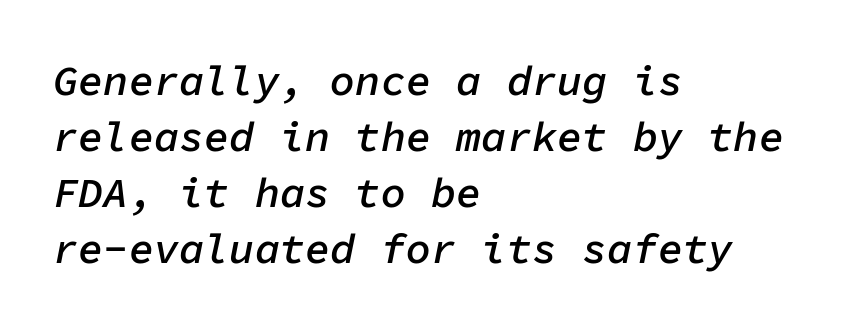
The image shows 42 px semibold type, italic (leaning right), monospaced; set left-aligned, normal line spacing (1.33x), normal letter spacing, not underlined; low stroke contrast and a medium x-height.
